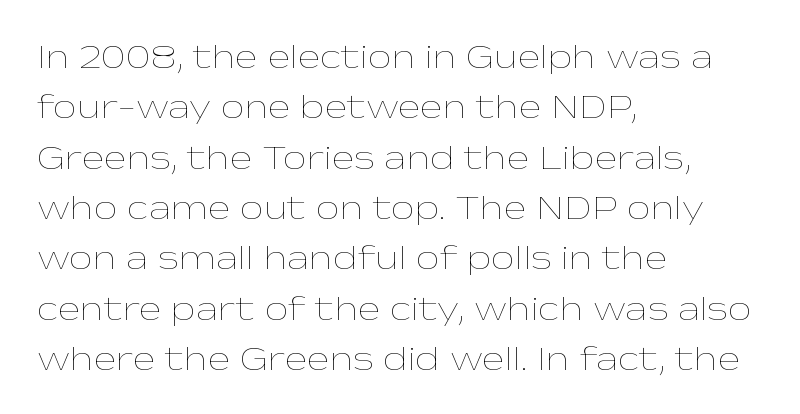
The compositor pushed each line to the left boundary. This is not heavy type; no bold has been used. You could not count columns in this text — the font is proportionally spaced. Is the letter spacing exaggerated? No — it looks like the ordinary default. The lines sit at an ordinary, default distance from one another. Words float on clear page, feet unadorned.
